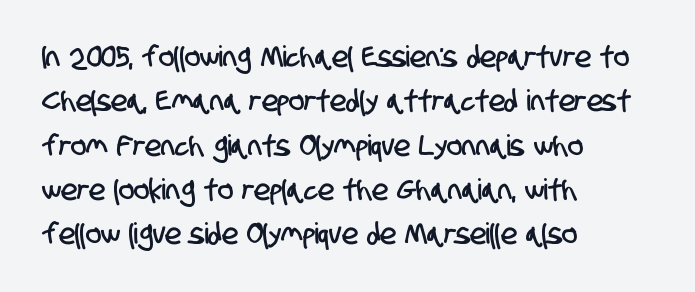
{"serif": "no", "width": "condensed", "stroke_contrast": "low", "x_height": "large", "monospaced": "no", "underline": "no", "align": "left", "line_spacing": "normal", "line_spacing_ratio": 1.53, "letter_spacing": "normal", "letter_spacing_em": 0.0, "glyph_px": 29}
